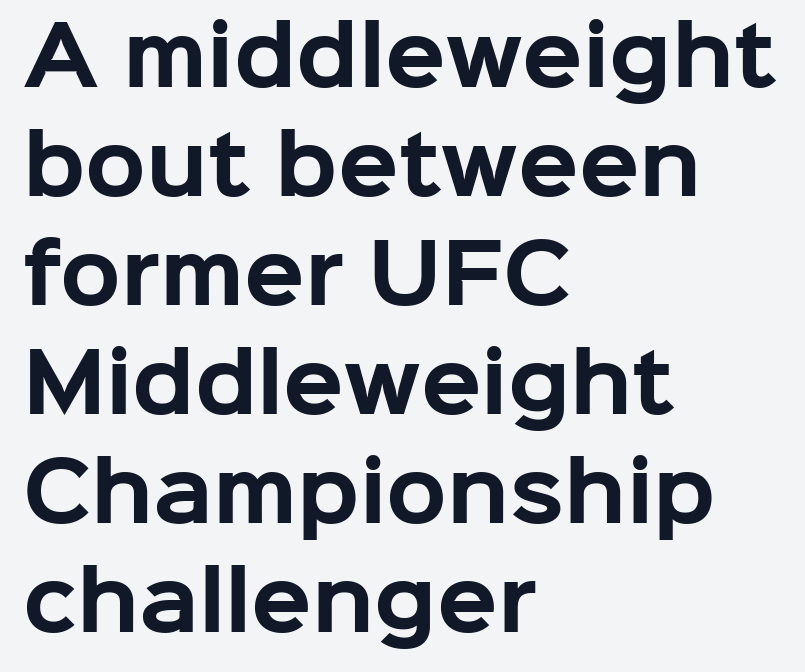
The image shows 79 px bold sans-serif type, upright; set left-aligned, normal line spacing (1.38x), normal letter spacing, not underlined; low stroke contrast and a medium x-height.
